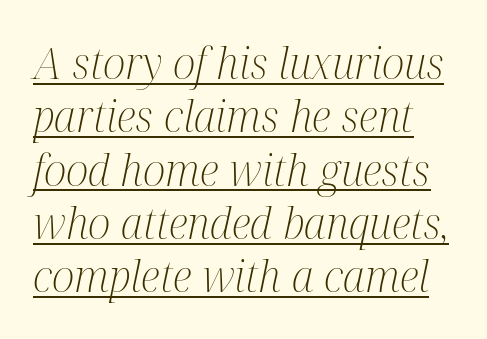
{"serif": "yes", "italic": "yes", "lean": "right", "slant_degrees": 12, "bold": "no", "weight": "light", "width": "condensed", "stroke_contrast": "medium", "x_height": "medium", "monospaced": "no", "underline": "yes", "line_spacing_ratio": 1.24, "letter_spacing": "normal", "letter_spacing_em": 0.0, "glyph_px": 43}
